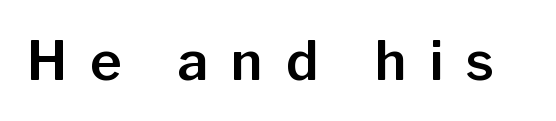
Does the type have serifs? No, each stem ends abruptly. Is the letter spacing exaggerated? Yes — the characters are pushed far apart. Do the characters align in a grid? No, the font is proportional. You can tell it's not italic because the verticals are truly vertical. The specimen omits any rule beneath the text block's lines.
